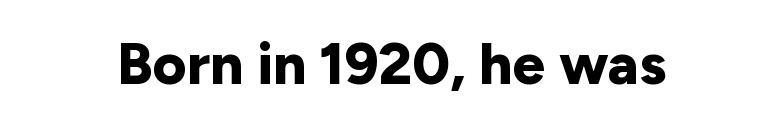
Proportional: the letters do not fall into vertical columns. These lines were composed using upright roman letters. Quick note: underline off. Look at the bottom of the vertical strokes: they stop flat, with no serifs. Look at the stroke-to-counter ratio: heavy, a bold.
